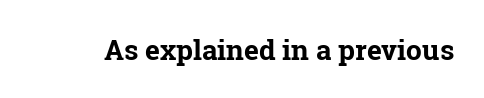
The image shows 28 px bold serif type, upright; set normal letter spacing, not underlined; low stroke contrast and a medium x-height.
